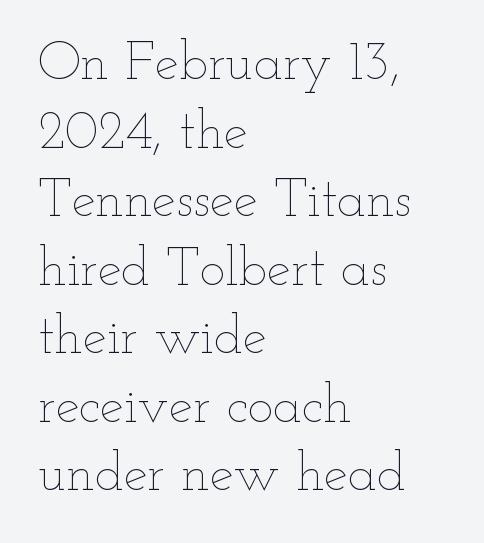
Short and long lines alike share a common starting point at left. These lines are rendered in a variable-pitch font. Notice how descenders clear the ascenders below comfortably — that's standard leading. Descenders are the only things crossing below the line. Short note: letters normally spaced.
